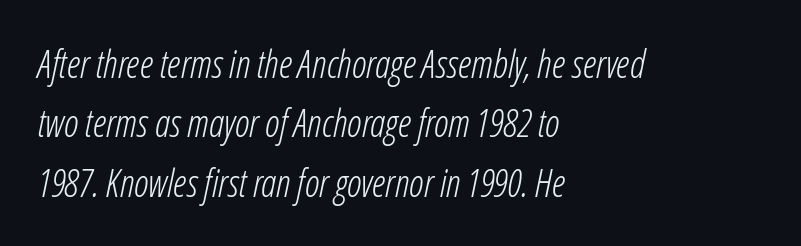
Q: Is the text bold? A: No.
Q: Is the text italic (slanted)? A: Yes, it leans right by about 12 degrees.
Q: Is the text underlined? A: No.
Q: How is the paragraph aligned? A: Left-aligned.
Q: Is the spacing between letters normal or unusually wide? A: Normal.
Q: Is the spacing between lines tight, normal or loose? A: Normal.
Q: Width (condensed, normal, or wide)? A: Condensed.
Q: Stroke contrast? A: Low.
Q: x-height? A: Medium.
Q: Monospaced? A: No.
